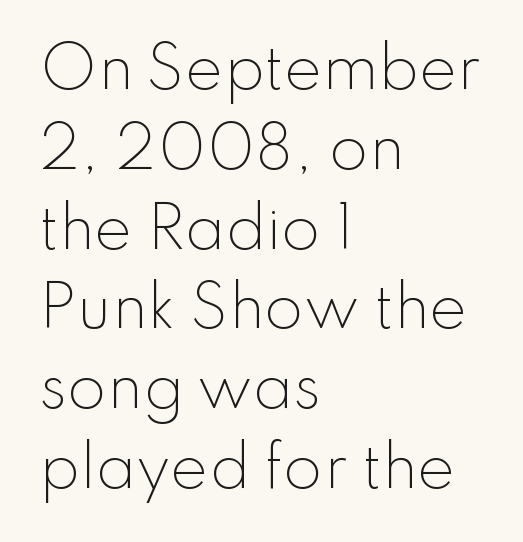
{"serif": "no", "italic": "no", "bold": "no", "weight": "light", "width": "normal", "stroke_contrast": "low", "x_height": "small", "monospaced": "no", "underline": "no", "align": "left", "line_spacing": "normal", "line_spacing_ratio": 1.4, "letter_spacing": "normal", "letter_spacing_em": 0.0, "glyph_px": 57}
